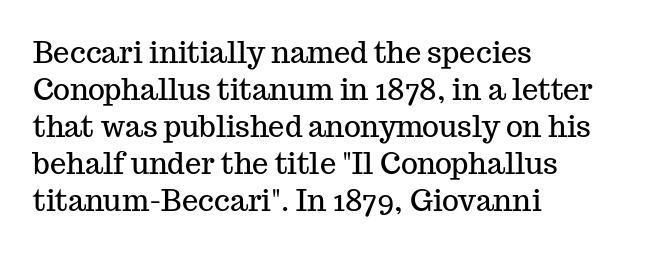
{"serif": "yes", "italic": "no", "width": "normal", "stroke_contrast": "medium", "x_height": "medium", "monospaced": "no", "underline": "no", "align": "left", "line_spacing": "normal", "line_spacing_ratio": 1.28, "letter_spacing": "normal", "letter_spacing_em": 0.0, "glyph_px": 29}
